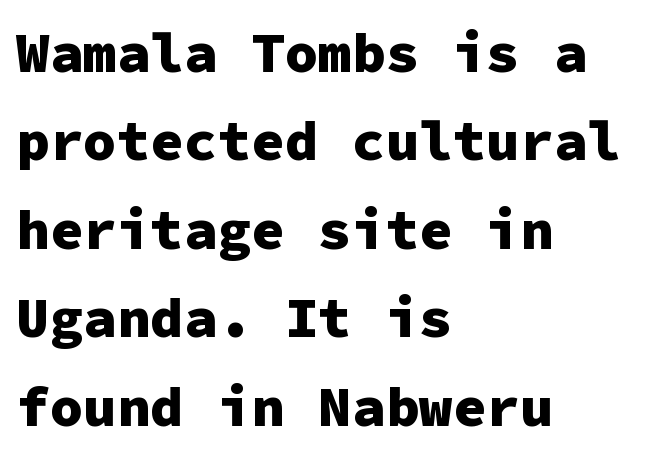
{"serif": "no", "italic": "no", "bold": "yes", "weight": "heavy", "width": "normal", "stroke_contrast": "low", "x_height": "medium", "monospaced": "yes", "underline": "no", "align": "left", "line_spacing": "normal", "line_spacing_ratio": 1.58, "letter_spacing": "normal", "letter_spacing_em": 0.0, "glyph_px": 56}
